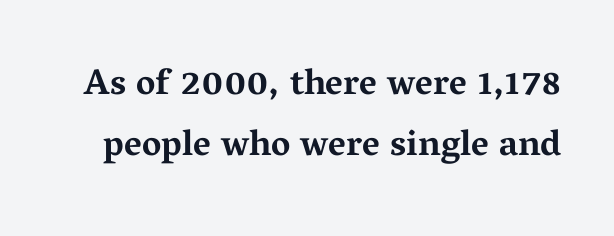
{"serif": "yes", "italic": "no", "bold": "yes", "weight": "bold", "width": "wide", "stroke_contrast": "medium", "x_height": "medium", "monospaced": "no", "underline": "no", "line_spacing": "normal", "line_spacing_ratio": 1.69, "letter_spacing": "normal", "letter_spacing_em": 0.0, "glyph_px": 36}
